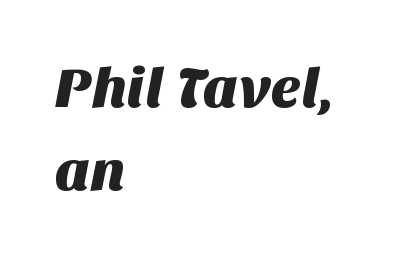
Q: Is the typeface a serif or a sans-serif typeface? A: Sans-serif.
Q: Is the text underlined? A: No.
Q: How is the paragraph aligned? A: Left-aligned.
Q: Is the spacing between letters normal or unusually wide? A: Normal.
Q: Is the spacing between lines tight, normal or loose? A: Normal.
Q: Width (condensed, normal, or wide)? A: Normal.
Q: Stroke contrast? A: Medium.
Q: x-height? A: Large.
Q: Monospaced? A: No.
